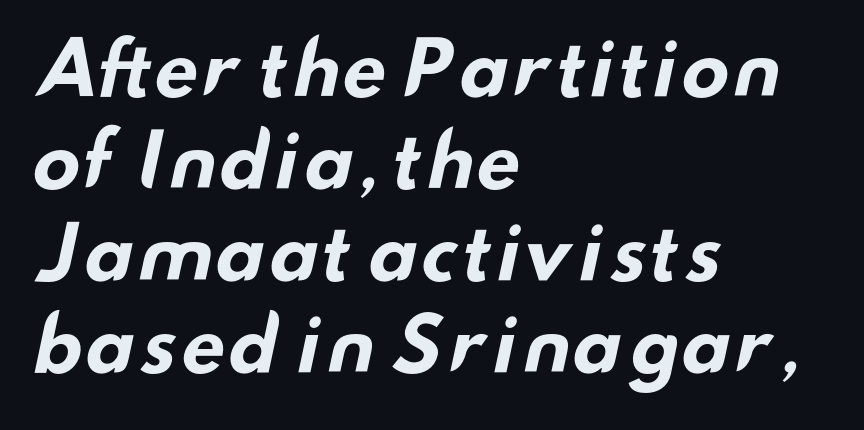
The image shows 73 px bold, wide sans-serif type; set left-aligned, normal line spacing (1.26x), normal letter spacing, not underlined; low stroke contrast and a small x-height.
